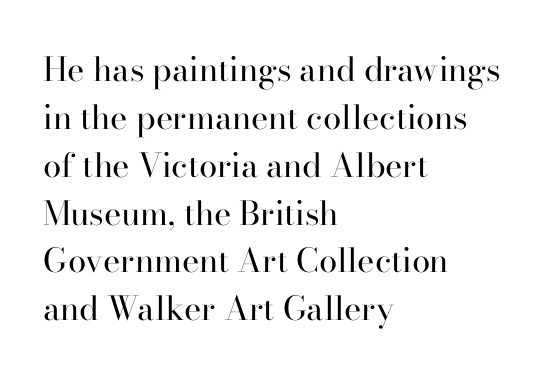
Left-aligned paragraph, ragged on the right. Every character sits straight up, as roman type does. Rows of type keep a routine distance in the vertical direction. Spacing verdict: proportional, widths tailored to each character.
